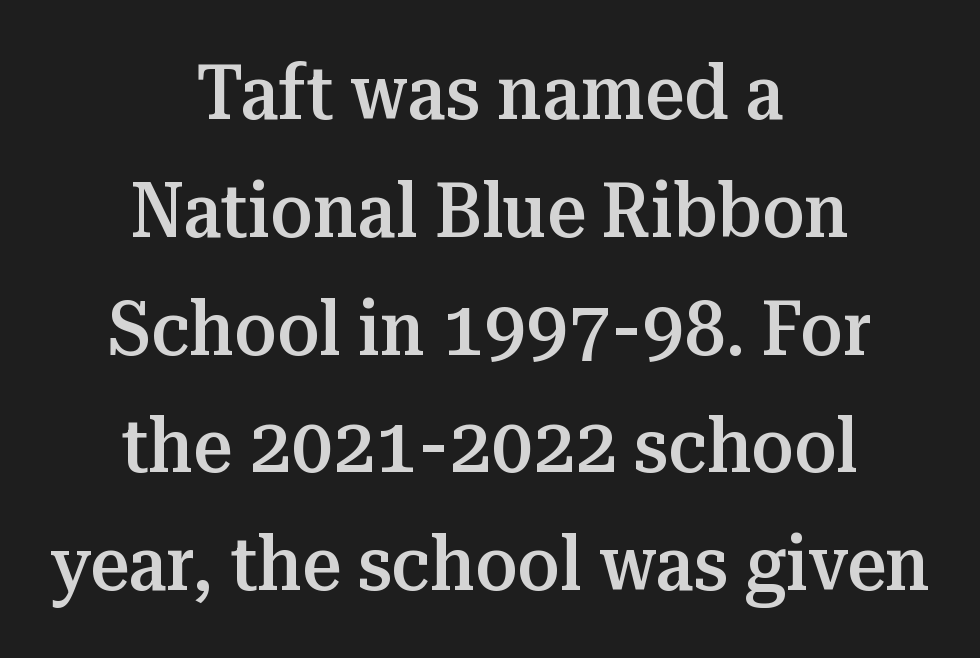
One-word summary of the alignment: center. Only glyphs here, with clear space below each row. Note: serifs present on the glyphs. Is there any slant? The stems are plumb. In terms of letterspacing, this is plain default setting.
